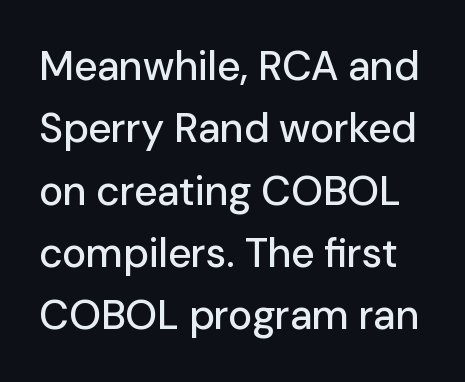
Q: Is the text italic (slanted)? A: No, it is upright.
Q: Is the typeface a serif or a sans-serif typeface? A: Sans-serif.
Q: Is the text underlined? A: No.
Q: Is the spacing between letters normal or unusually wide? A: Normal.
Q: Is the spacing between lines tight, normal or loose? A: Normal.
Q: Width (condensed, normal, or wide)? A: Normal.
Q: Stroke contrast? A: Low.
Q: x-height? A: Medium.
Q: Monospaced? A: No.
